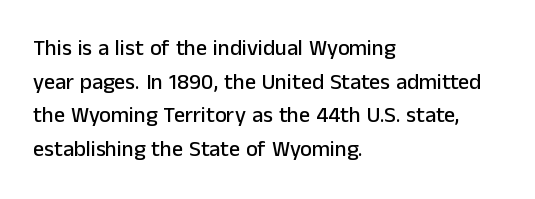
One glance says typical: line gaps are just what's usual. The letters stand upright; this is a roman face. The gap between lines stays unmarked. These lines keep a tight, regular rhythm from letter to letter. Casual observation: everything's shoved over to the left.
